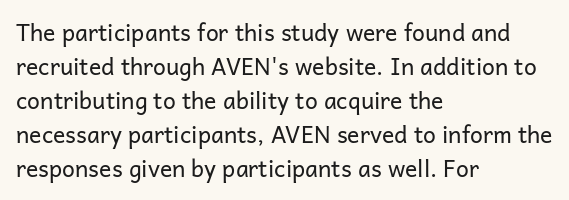
The image shows 23 px text type, upright; set left-aligned, normal line spacing (1.48x), normal letter spacing, not underlined.
